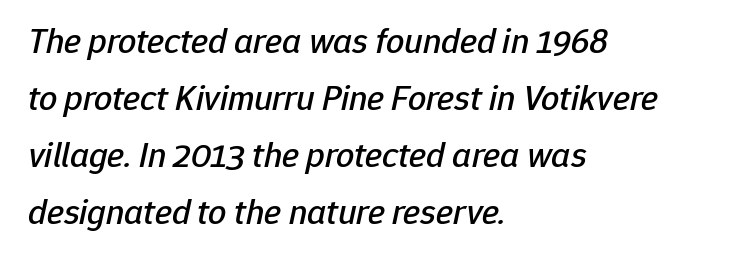
These lines are set flush left with a ragged right edge. A normal amount of white space separates one row of letters from the next. The whole block is typeset with a tilt. The letters advance in unequal steps, a hallmark of proportional type.
